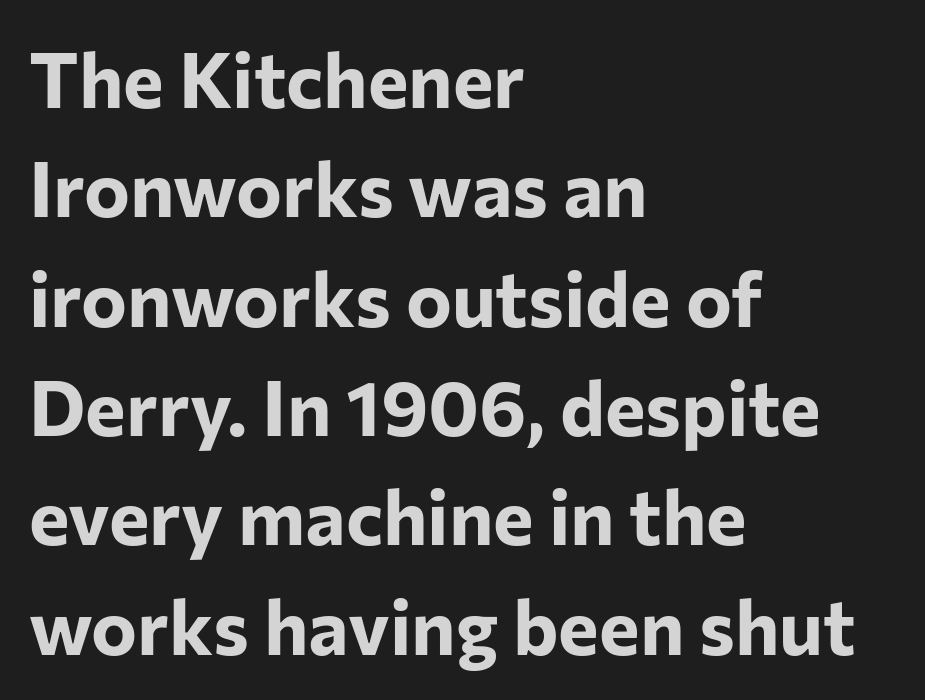
{"serif": "no", "italic": "no", "bold": "yes", "weight": "bold", "width": "normal", "stroke_contrast": "low", "x_height": "medium", "monospaced": "no", "underline": "no", "align": "left", "line_spacing": "normal", "line_spacing_ratio": 1.42, "letter_spacing": "normal", "letter_spacing_em": 0.0, "glyph_px": 77}
